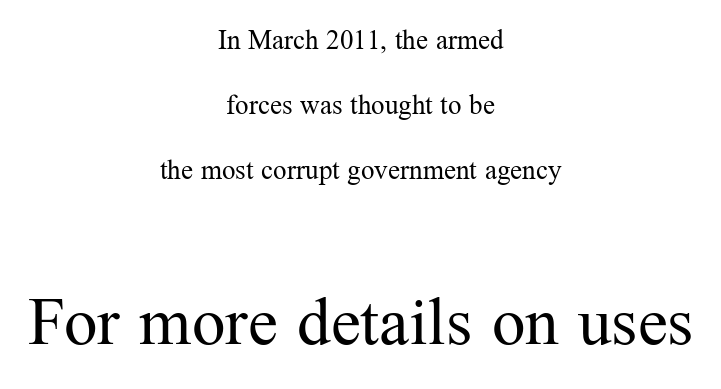
Q: Is the text bold? A: No.
Q: Is the text italic (slanted)? A: No, it is upright.
Q: Is the typeface a serif or a sans-serif typeface? A: Serif.
Q: Is the text underlined? A: No.
Q: How is the paragraph aligned? A: Centered.
Q: Is the spacing between letters normal or unusually wide? A: Normal.
Q: Is the spacing between lines tight, normal or loose? A: Loose.
Q: Which block of text is set in a larger size, the first (top) or the second (bottom)? A: The second (bottom) one.
Q: Width (condensed, normal, or wide)? A: Normal.
Q: Stroke contrast? A: Medium.
Q: x-height? A: Medium.
Q: Monospaced? A: No.
